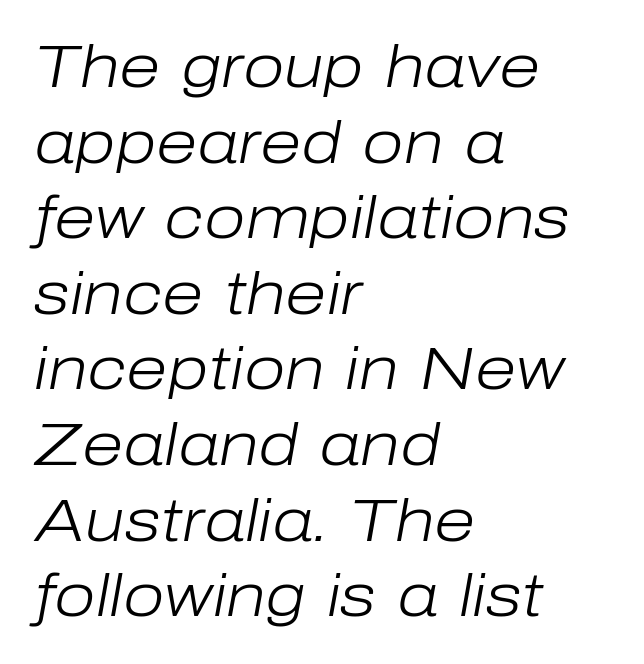
{"italic": "yes", "lean": "right", "slant_degrees": 10, "bold": "no", "weight": "light", "width": "normal", "stroke_contrast": "low", "x_height": "medium", "monospaced": "no", "underline": "no", "align": "left", "line_spacing": "normal", "line_spacing_ratio": 1.26, "letter_spacing": "normal", "letter_spacing_em": 0.0, "glyph_px": 60}
